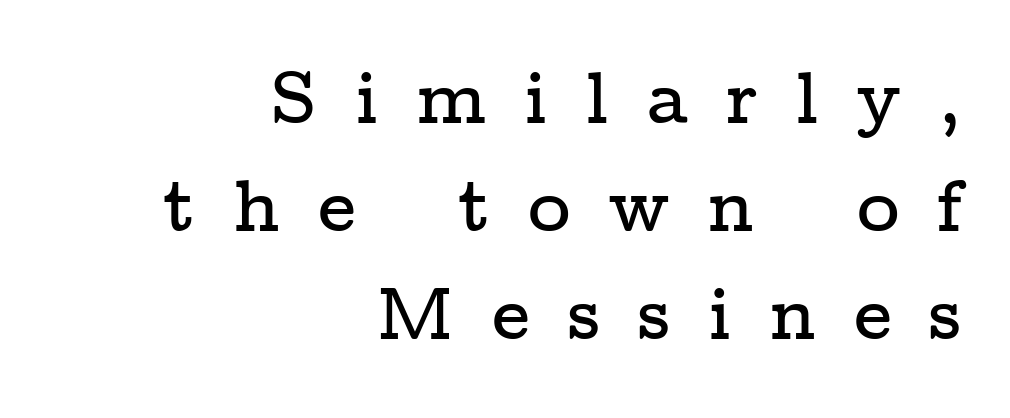
Inter-character spacing is expanded well beyond the font's built-in metrics. The block of text has a typical density, with ordinary space between rows. Vertical strokes here are truly vertical. The passage shown is typed in a proportional face where columns would drift. Clear beneath every line of the passage.
